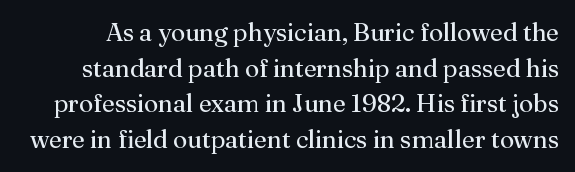
Q: Is the text bold? A: No.
Q: Is the text italic (slanted)? A: No, it is upright.
Q: Is the text underlined? A: No.
Q: Is the spacing between letters normal or unusually wide? A: Normal.
Q: Is the spacing between lines tight, normal or loose? A: Normal.
